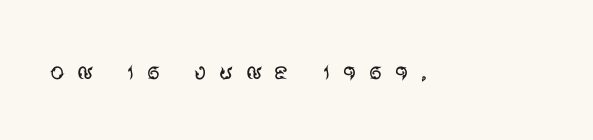
{"serif": "no", "italic": "no", "bold": "no", "weight": "regular", "width": "normal", "stroke_contrast": "medium", "x_height": "large", "monospaced": "no", "underline": "no", "letter_spacing": "wide", "letter_spacing_em": 0.42, "glyph_px": 29}
